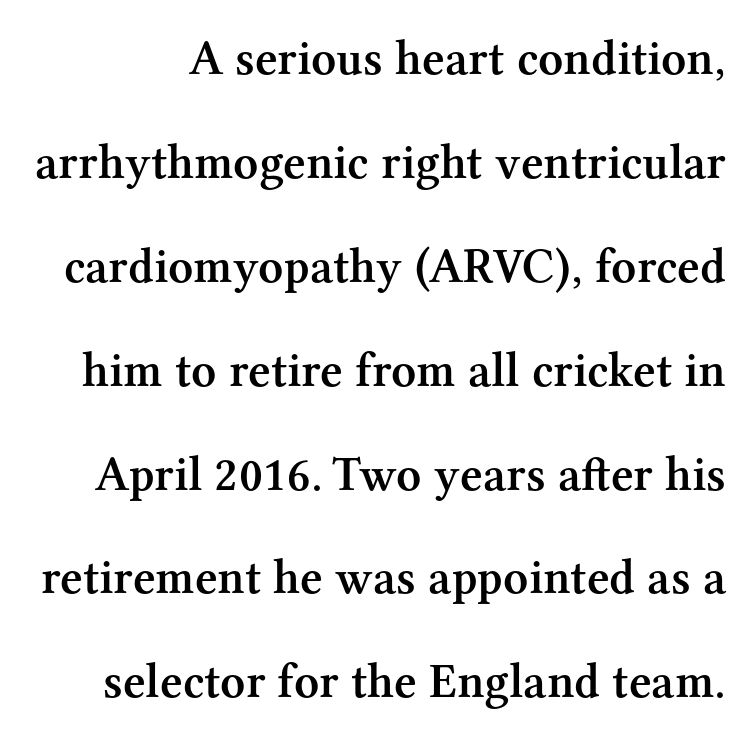
Reading down the column, the eye jumps a long way to each next line. The letters carry serifs — small finishing strokes at the ends of their stems. The letters advance in unequal steps, a hallmark of proportional type. These lines were composed using upright roman letters. The rendering keeps characters at their native spacing. Nobody drew a line under any word here.
